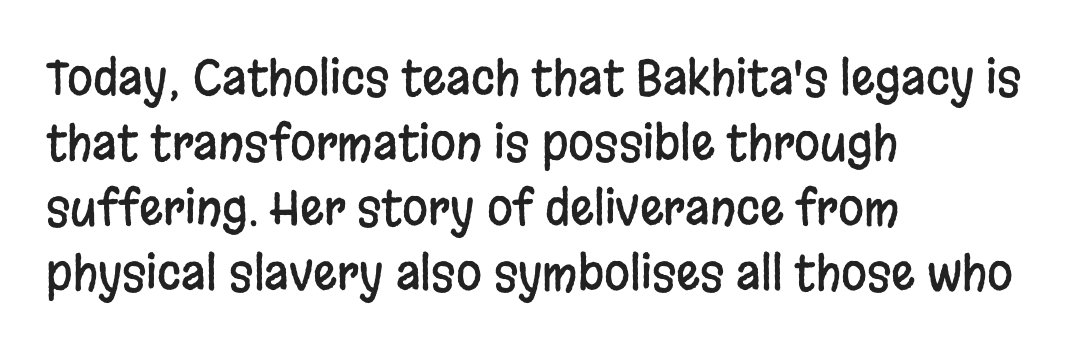
{"serif": "no", "italic": "no", "width": "condensed", "stroke_contrast": "low", "x_height": "large", "monospaced": "no", "underline": "no", "align": "left", "line_spacing": "normal", "line_spacing_ratio": 1.38, "letter_spacing": "normal", "letter_spacing_em": 0.0, "glyph_px": 47}
